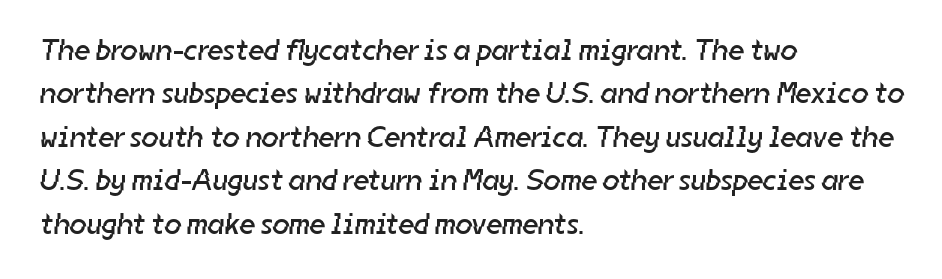
The image shows 30 px regular-weight sans-serif type; set left-aligned, normal line spacing (1.45x), normal letter spacing, not underlined; low stroke contrast and a medium x-height.
